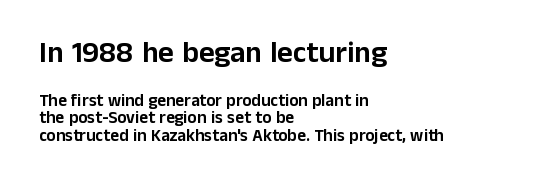
The zone under the glyphs is completely vacant. Caption: standard tracking, unaltered. This rendering uses left alignment, leaving the right contour irregular. Note: no serifs on the glyphs. Every character sits straight up, as roman type does.
